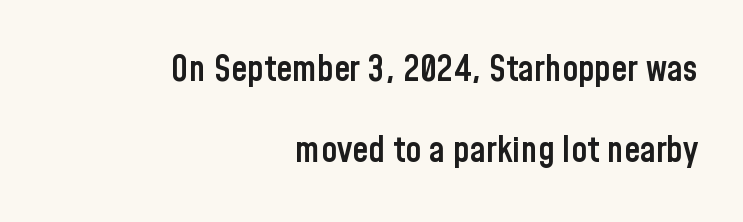
{"serif": "no", "italic": "no", "bold": "semi", "weight": "semibold", "width": "condensed", "stroke_contrast": "low", "x_height": "medium", "monospaced": "no", "underline": "no", "align": "right", "line_spacing": "loose", "line_spacing_ratio": 2.25, "letter_spacing": "normal", "letter_spacing_em": 0.0, "glyph_px": 36}
